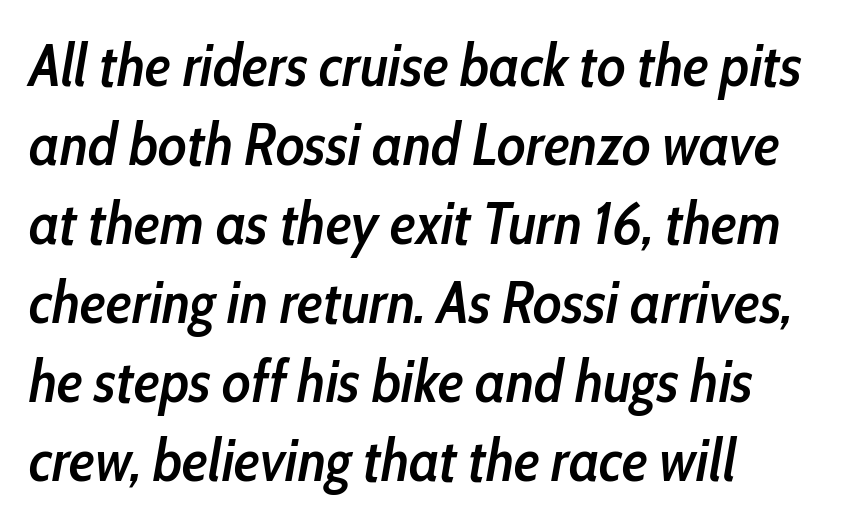
Stroke thickness is moderately raised; the sample reads as semibold. The axis of the letterforms is tilted away from vertical. This block has exactly the height ordinary leading produces. The letters advance in unequal steps, a hallmark of proportional type. Only glyphs here, with clear space below each row. The letters sit at their default tracking, neither squeezed nor spread.
